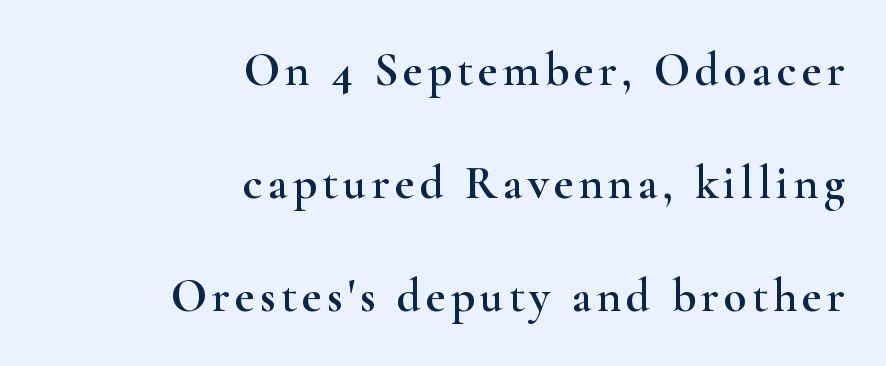
The font's upright variant was chosen for this text. Only glyphs here, with clear space below each row. The rag falls on the left side of this text block. This sample has the flowing, uneven cadence of proportional lettering.
